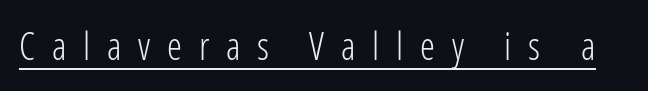
The image shows 38 px light, condensed sans-serif type, upright; set unusually wide letter spacing (+0.44 em), underlined; low stroke contrast and a medium x-height.
